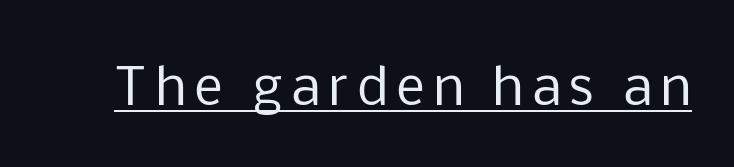
These glyphs show unthickened strokes, regular width or finer. Vertical strokes here are truly vertical. The rendering uses natural spacing where letterforms have individual widths. Letterform terminals end flat and unadorned throughout the passage.
